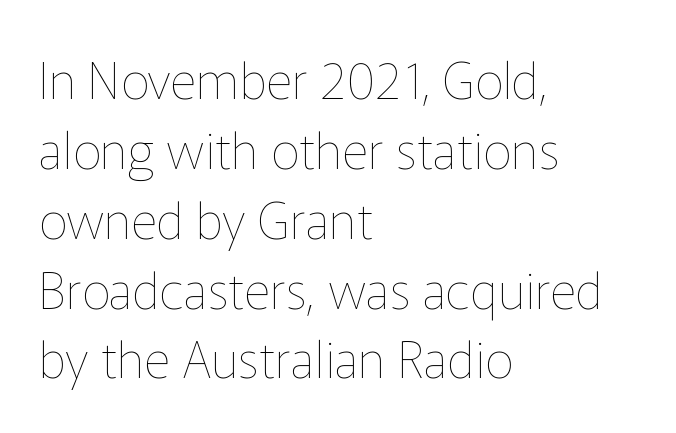
Q: Is the text bold? A: No.
Q: Is the text italic (slanted)? A: No, it is upright.
Q: Is the text underlined? A: No.
Q: How is the paragraph aligned? A: Left-aligned.
Q: Is the spacing between letters normal or unusually wide? A: Normal.
Q: Is the spacing between lines tight, normal or loose? A: Normal.
Q: Width (condensed, normal, or wide)? A: Normal.
Q: Stroke contrast? A: Low.
Q: x-height? A: Medium.
Q: Monospaced? A: No.
